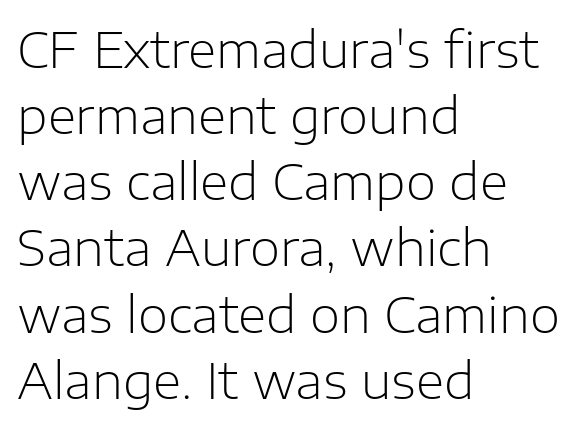
The image shows 49 px light sans-serif type, upright; set left-aligned, normal line spacing (1.35x), normal letter spacing, not underlined; low stroke contrast and a medium x-height.
